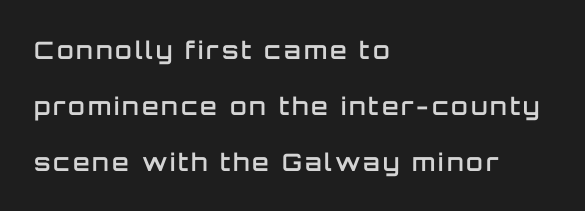
{"italic": "no", "bold": "semi", "underline": "no", "align": "left", "line_spacing": "loose", "line_spacing_ratio": 2.33, "glyph_px": 24}
